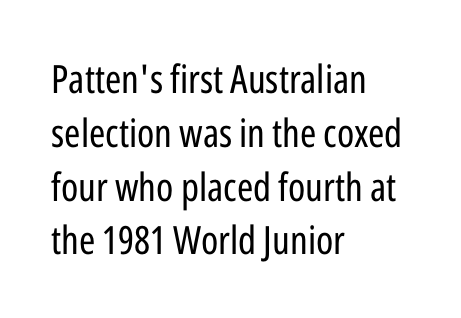
Examine the stroke ends and you'll find no serifs. These lines keep a tight, regular rhythm from letter to letter. The typeface has the unassuming heft of standard copy or less. This sample keeps an unexceptional amount of space between lines. Underlining? Definitely not there. A typesetter would call this proportional, since set widths differ per character.
